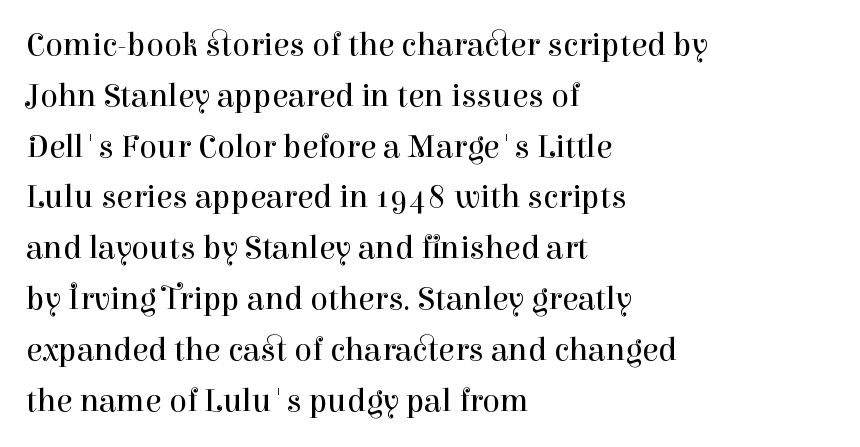
{"serif": "yes", "italic": "no", "bold": "no", "weight": "regular", "width": "normal", "stroke_contrast": "high", "x_height": "medium", "monospaced": "no", "underline": "no", "align": "left", "line_spacing": "normal", "line_spacing_ratio": 1.54, "letter_spacing": "normal", "letter_spacing_em": 0.0, "glyph_px": 33}
